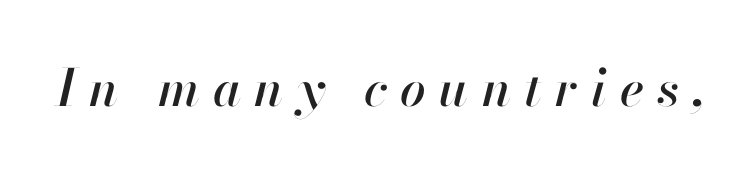
{"italic": "yes", "lean": "right", "slant_degrees": 13, "width": "normal", "stroke_contrast": "high", "x_height": "small", "monospaced": "no", "underline": "no", "letter_spacing": "wide", "letter_spacing_em": 0.26, "glyph_px": 51}
